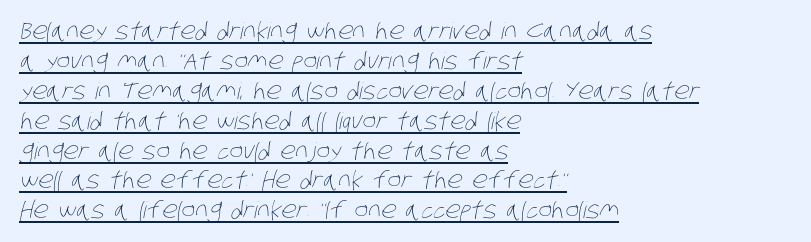
{"bold": "no", "underline": "yes", "align": "left", "line_spacing": "normal", "line_spacing_ratio": 1.3, "letter_spacing": "normal", "letter_spacing_em": 0.0, "glyph_px": 23}
